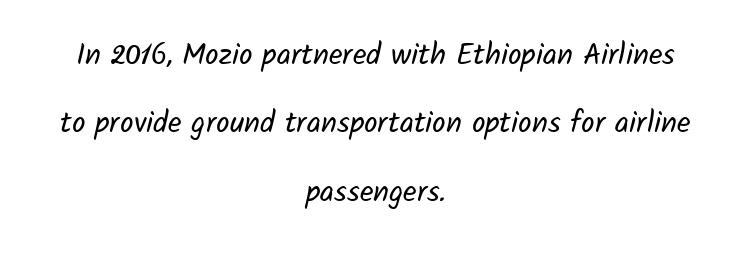
{"serif": "no", "bold": "no", "weight": "regular", "width": "normal", "stroke_contrast": "low", "x_height": "medium", "monospaced": "no", "underline": "no", "align": "center", "line_spacing": "loose", "line_spacing_ratio": 2.28, "letter_spacing": "normal", "letter_spacing_em": 0.0, "glyph_px": 30}
